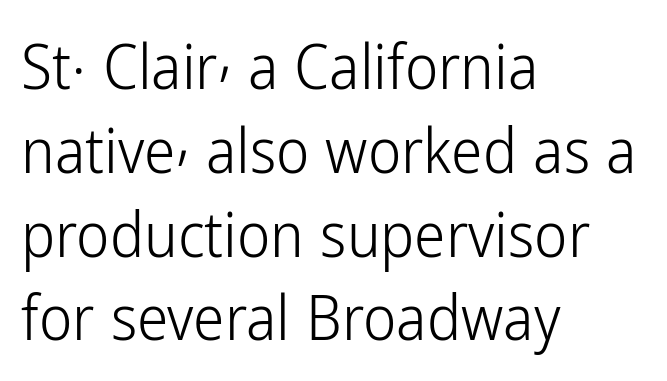
The image shows 63 px light, condensed sans-serif type, upright; set left-aligned, normal line spacing (1.33x), normal letter spacing, not underlined; low stroke contrast and a medium x-height.
